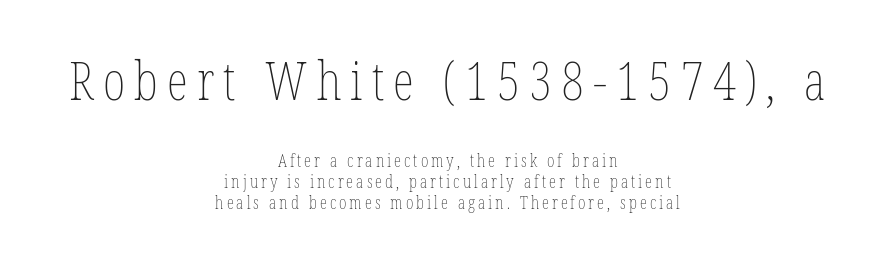
The rendering uses a small line-height, squeezing the rows. Character widths vary here, with narrow letters taking less room than wide ones. Compared with a flush-left layout, this one balances lines on the center instead. Of the two passages, the one on top uses the larger point size. Caption: face not bold, strokes unweighted. Words float on clear page, feet unadorned.
